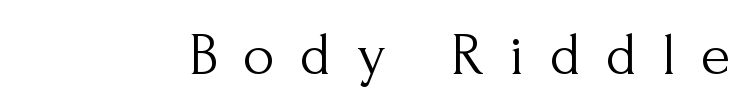
Descenders hang freely into open space. No chunkiness to these letters — they're not bold. Here the glyphs are tracked loosely, breaking word shapes into spaced letters. It's the straight-up-and-down kind of type. The letters carry serifs — small finishing strokes at the ends of their stems. Note the varied advance widths — an 'i' is clearly narrower than an 'm'.
